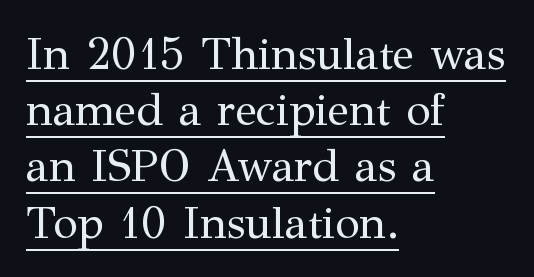
Stems and bowls with no extra thickness — not bold. Horizontal alignment here is leftward, the default for most running prose. Each new line begins a customary step beneath the previous one. The typesetter has applied underlining to the passage shown. Tracking value appears to be zero — textbook default spacing. The passage shown is typed in a proportional face where columns would drift.
